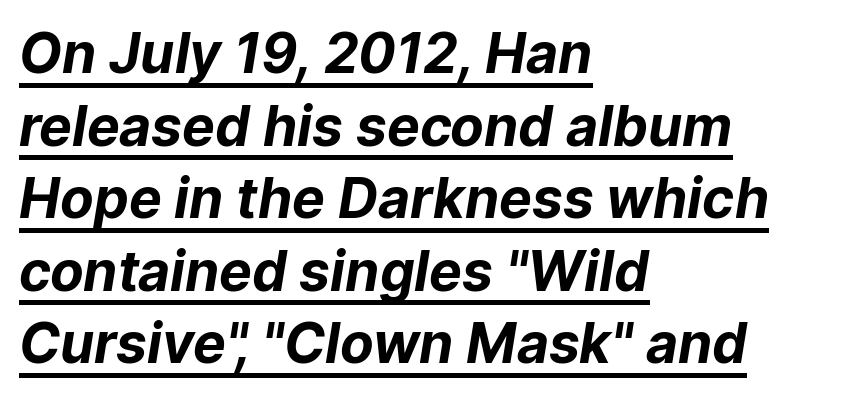
Somebody hit Ctrl+U on this one — the words are underlined. Normally led — the rows are evenly, conventionally spaced. The passage shown is typed in a proportional face where columns would drift. Students, this is bold: see how much ink each stroke carries. How are the letters spaced? Ordinarily, with no added tracking.
